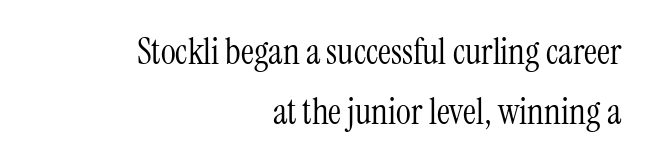
The image shows 36 px light, condensed serif type, upright; set right-aligned, normal line spacing (1.66x), normal letter spacing, not underlined; medium stroke contrast and a medium x-height.
